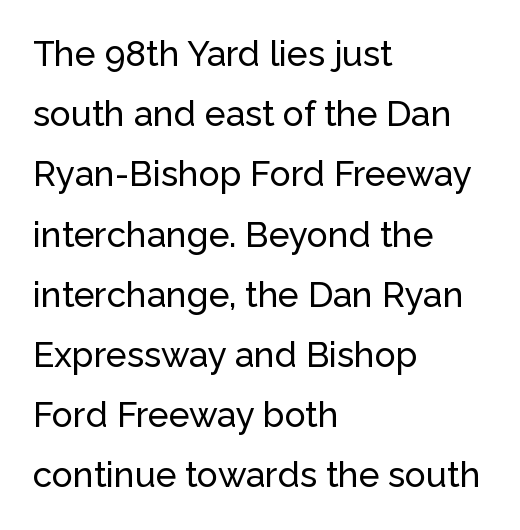
Q: Is the text italic (slanted)? A: No, it is upright.
Q: Is the typeface a serif or a sans-serif typeface? A: Sans-serif.
Q: Is the text underlined? A: No.
Q: How is the paragraph aligned? A: Left-aligned.
Q: Is the spacing between letters normal or unusually wide? A: Normal.
Q: Width (condensed, normal, or wide)? A: Normal.
Q: Stroke contrast? A: Low.
Q: x-height? A: Medium.
Q: Monospaced? A: No.
